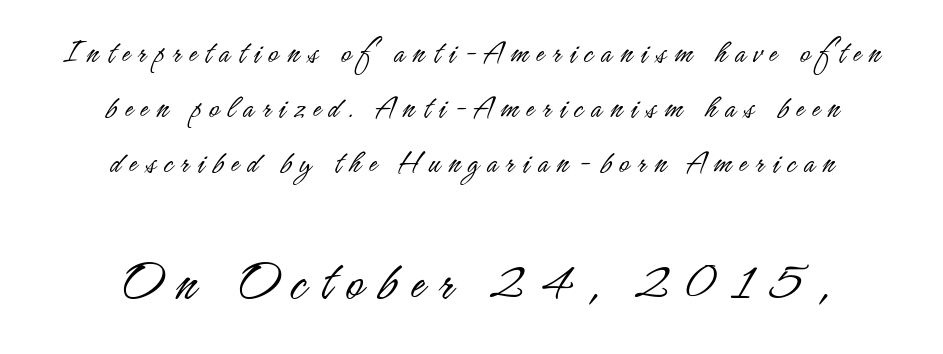
The image shows 59 px light, condensed sans-serif type; set centered, normal line spacing (1.62x), unusually wide letter spacing (+0.24 em), not underlined; the second (bottom) block is 1.74x larger; low stroke contrast and a small x-height.
